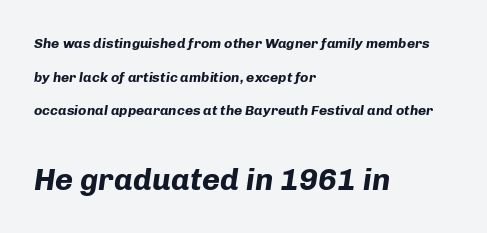
Q: Is the text bold? A: Yes.
Q: Is the text italic (slanted)? A: Yes, it leans right by about 8 degrees.
Q: Is the text underlined? A: No.
Q: How is the paragraph aligned? A: Left-aligned.
Q: Is the spacing between letters normal or unusually wide? A: Normal.
Q: Is the spacing between lines tight, normal or loose? A: Loose.
Q: Which block of text is set in a larger size, the first (top) or the second (bottom)? A: The second (bottom) one.
Q: Width (condensed, normal, or wide)? A: Normal.
Q: Stroke contrast? A: Low.
Q: x-height? A: Medium.
Q: Monospaced? A: No.
